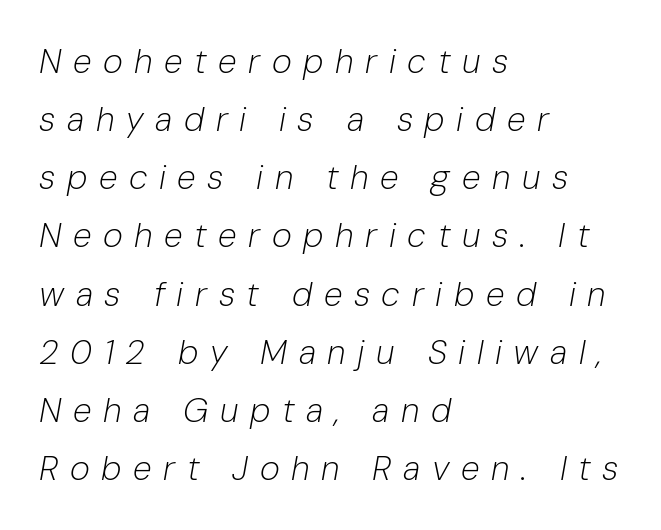
The lettering tilts uniformly, giving the passage an italic look. Typeset ragged right — the left edge is the straight one. Spacing verdict: proportional, widths tailored to each character. The type is letterspaced generously, with wide tracking.
